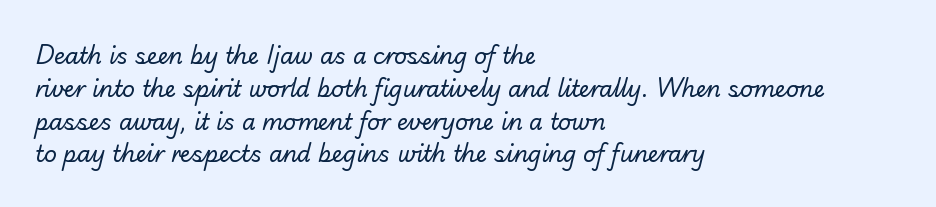
{"bold": "no", "underline": "no", "align": "left", "line_spacing": "normal", "line_spacing_ratio": 1.49, "letter_spacing": "normal", "letter_spacing_em": 0.0, "glyph_px": 22}
